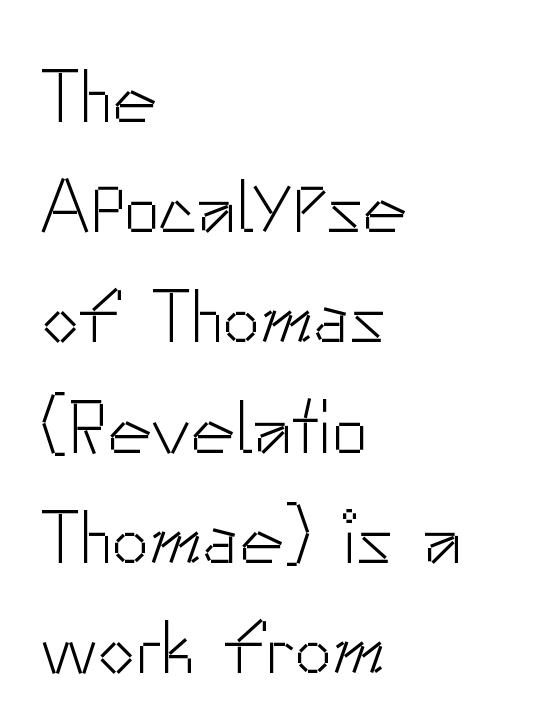
Observe the ordinary spacing: letters are neighbours, not strangers. The foot of each line stays bare and open. No chunkiness to these letters — they're not bold. Successive baselines arrive at the customary interval. Serifs: no, the terminals of the letterforms are clean.
